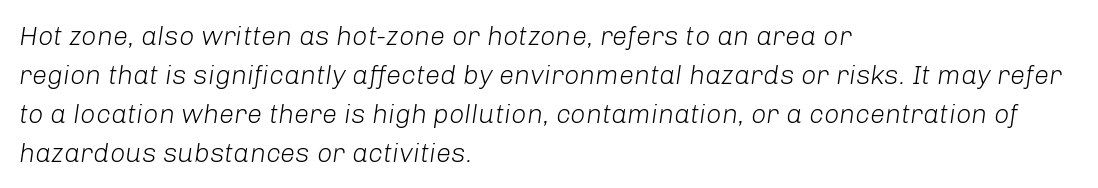
The image shows 27 px text type, italic (leaning right); set left-aligned, normal line spacing (1.44x), normal letter spacing, not underlined.
